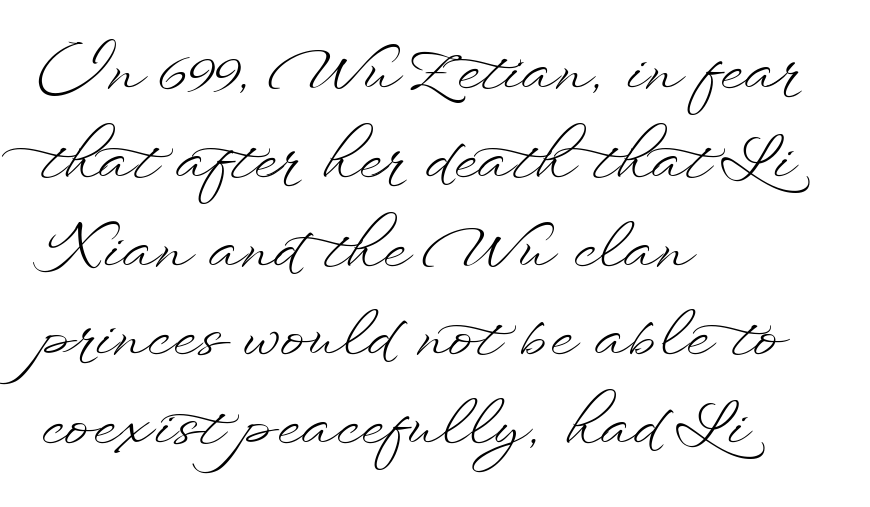
Q: Is the text bold? A: No.
Q: Is the text italic (slanted)? A: Yes.
Q: Is the text underlined? A: No.
Q: How is the paragraph aligned? A: Left-aligned.
Q: Is the spacing between letters normal or unusually wide? A: Normal.
Q: Is the spacing between lines tight, normal or loose? A: Normal.
Q: Width (condensed, normal, or wide)? A: Wide.
Q: Stroke contrast? A: Low.
Q: x-height? A: Small.
Q: Monospaced? A: No.
